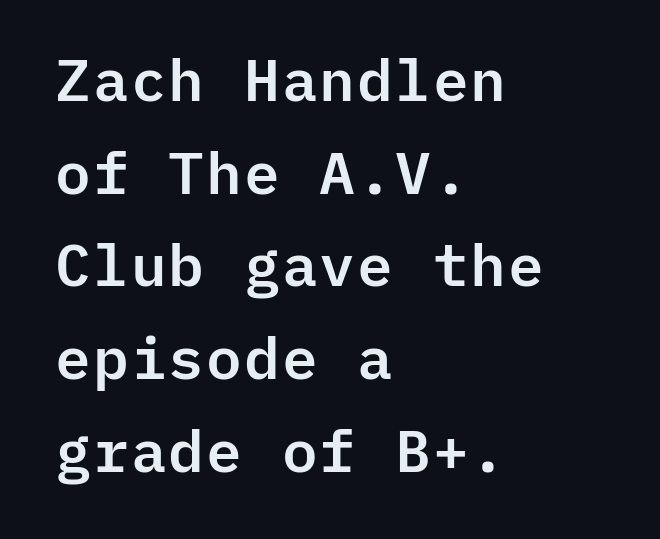
A typesetter would call this monospace, since all characters share one set width. In terms of letterform style, serifs are entirely absent. Nothing unusual about the tracking: characters are spaced as the font intends. The gap between lines stays unmarked. A normal amount of white space separates one row of letters from the next. Posture: vertical.
